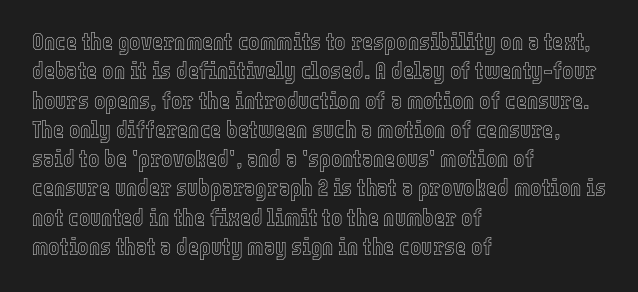
{"italic": "no", "underline": "no", "align": "left", "line_spacing_ratio": 1.22, "letter_spacing": "normal", "letter_spacing_em": 0.0, "glyph_px": 24}
